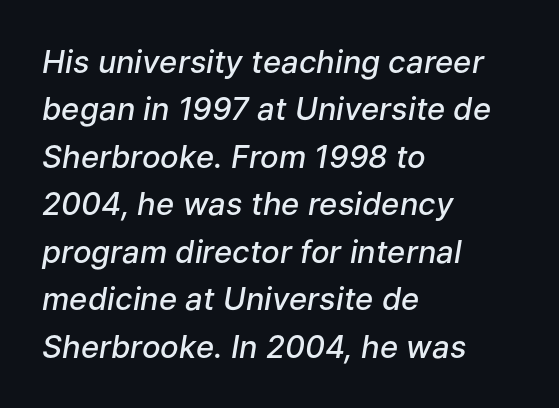
Q: Is the text bold? A: Semi-bold.
Q: Is the text italic (slanted)? A: Yes, it leans right by about 9 degrees.
Q: Is the text underlined? A: No.
Q: How is the paragraph aligned? A: Left-aligned.
Q: Is the spacing between letters normal or unusually wide? A: Normal.
Q: Is the spacing between lines tight, normal or loose? A: Normal.
Q: Width (condensed, normal, or wide)? A: Normal.
Q: Stroke contrast? A: Low.
Q: x-height? A: Medium.
Q: Monospaced? A: No.
